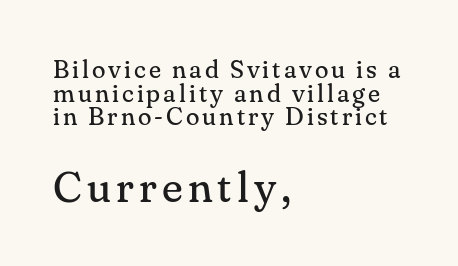
Q: Is the text bold? A: No.
Q: Is the text italic (slanted)? A: No, it is upright.
Q: Is the typeface a serif or a sans-serif typeface? A: Serif.
Q: Is the text underlined? A: No.
Q: How is the paragraph aligned? A: Left-aligned.
Q: Is the spacing between lines tight, normal or loose? A: Tight.
Q: Which block of text is set in a larger size, the first (top) or the second (bottom)? A: The second (bottom) one.
Q: Width (condensed, normal, or wide)? A: Normal.
Q: Stroke contrast? A: Medium.
Q: x-height? A: Small.
Q: Monospaced? A: No.
